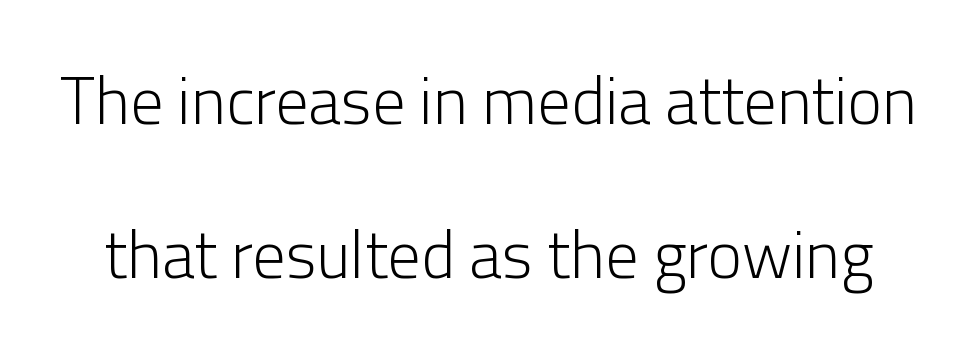
Q: Is the text bold? A: No.
Q: Is the text italic (slanted)? A: No, it is upright.
Q: Is the typeface a serif or a sans-serif typeface? A: Sans-serif.
Q: Is the text underlined? A: No.
Q: Is the spacing between letters normal or unusually wide? A: Normal.
Q: Is the spacing between lines tight, normal or loose? A: Loose.
Q: Width (condensed, normal, or wide)? A: Normal.
Q: Stroke contrast? A: Low.
Q: x-height? A: Medium.
Q: Monospaced? A: No.
